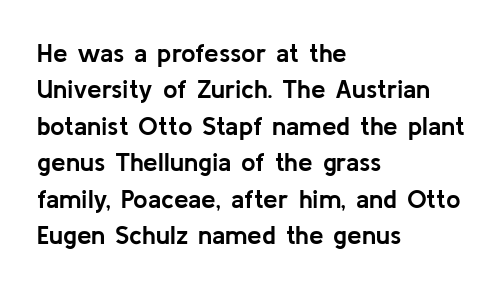
{"italic": "no", "bold": "yes", "underline": "no", "align": "left", "line_spacing": "normal", "line_spacing_ratio": 1.4, "letter_spacing": "normal", "letter_spacing_em": 0.0, "glyph_px": 26}
